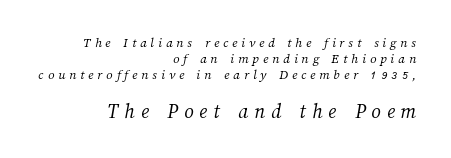
Caption: upper text group reduced, lower text group enlarged. Substantial extra tracking has been applied to these lines. This rendering features lettering with no underline. In CSS terms this would be text-align: right.
